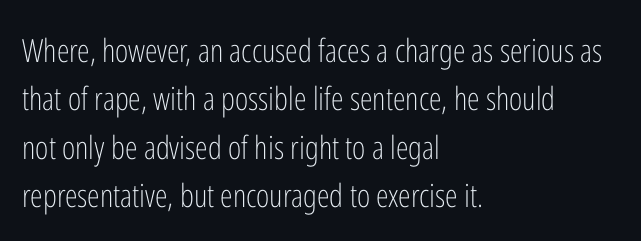
The image shows 32 px light, condensed sans-serif type, upright; set left-aligned, normal line spacing (1.51x), normal letter spacing, not underlined; low stroke contrast and a medium x-height.
